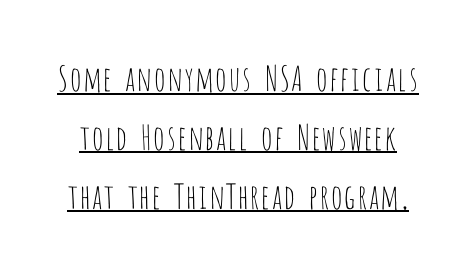
The image shows 34 px thin, condensed sans-serif type, upright; set line spacing 1.73x, normal letter spacing, underlined; low stroke contrast and a large x-height.
